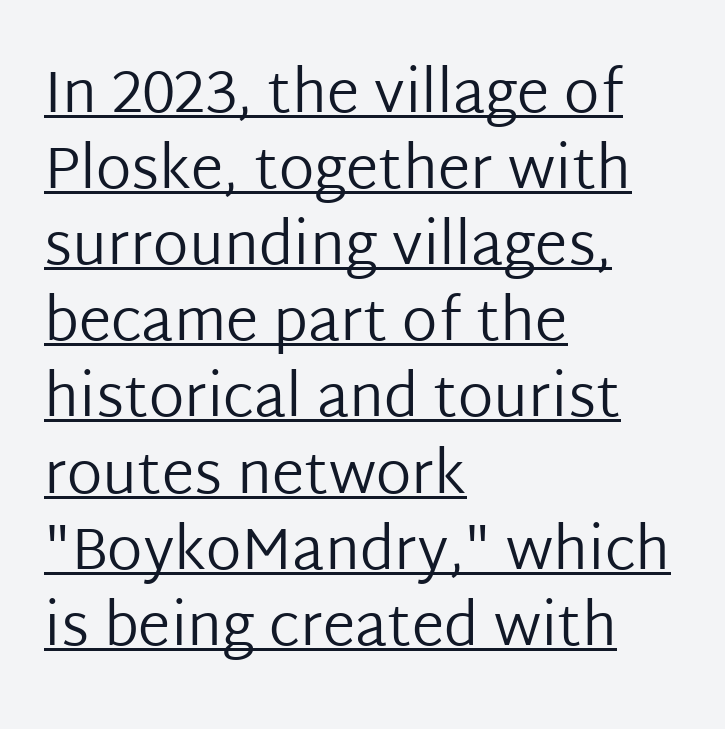
Q: Is the text bold? A: No.
Q: Is the text italic (slanted)? A: No, it is upright.
Q: Is the typeface a serif or a sans-serif typeface? A: Sans-serif.
Q: Is the text underlined? A: Yes.
Q: How is the paragraph aligned? A: Left-aligned.
Q: Is the spacing between letters normal or unusually wide? A: Normal.
Q: Is the spacing between lines tight, normal or loose? A: Normal.
Q: Width (condensed, normal, or wide)? A: Normal.
Q: Stroke contrast? A: Low.
Q: x-height? A: Medium.
Q: Monospaced? A: No.
